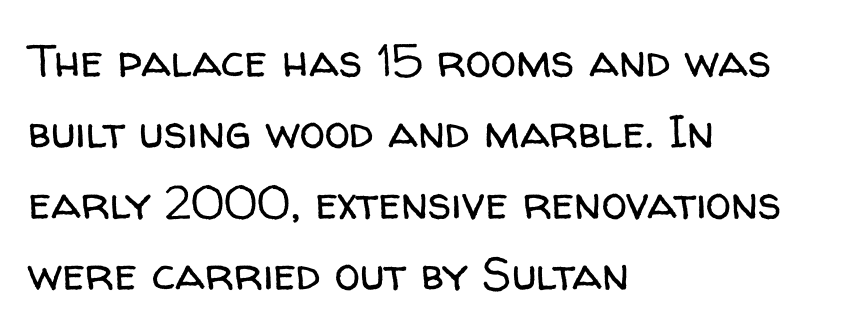
{"serif": "no", "italic": "no", "bold": "no", "weight": "regular", "width": "normal", "stroke_contrast": "low", "x_height": "medium", "monospaced": "no", "underline": "no", "align": "left", "line_spacing": "normal", "line_spacing_ratio": 1.54, "letter_spacing": "normal", "letter_spacing_em": 0.0, "glyph_px": 46}
